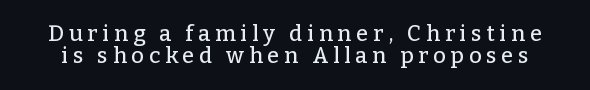
Only glyphs here, with clear space below each row. Ascenders rise straight up at ninety degrees. The tracking reads as deliberately expanded to a designer's eye. Notice how descenders almost collide with the ascenders below — that's tight leading.
